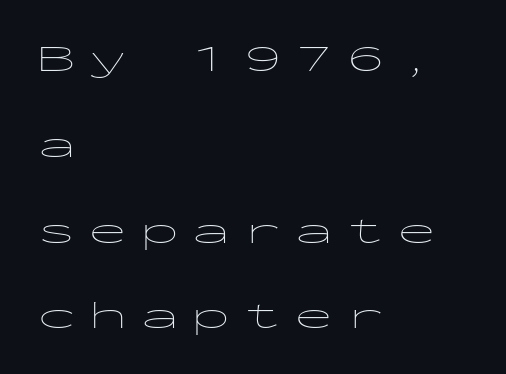
Q: Is the text bold? A: No.
Q: Is the text italic (slanted)? A: No, it is upright.
Q: Is the typeface a serif or a sans-serif typeface? A: Sans-serif.
Q: Is the text underlined? A: No.
Q: How is the paragraph aligned? A: Left-aligned.
Q: Is the spacing between letters normal or unusually wide? A: Unusually wide.
Q: Is the spacing between lines tight, normal or loose? A: Loose.
Q: Width (condensed, normal, or wide)? A: Wide.
Q: Stroke contrast? A: Low.
Q: x-height? A: Medium.
Q: Monospaced? A: Yes.
